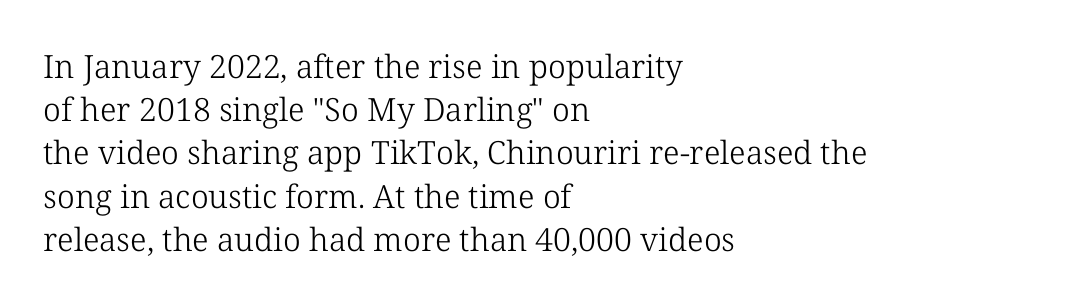
Q: Is the text bold? A: No.
Q: Is the text italic (slanted)? A: No, it is upright.
Q: Is the typeface a serif or a sans-serif typeface? A: Serif.
Q: Is the text underlined? A: No.
Q: How is the paragraph aligned? A: Left-aligned.
Q: Is the spacing between letters normal or unusually wide? A: Normal.
Q: Is the spacing between lines tight, normal or loose? A: Normal.
Q: Width (condensed, normal, or wide)? A: Normal.
Q: Stroke contrast? A: Low.
Q: x-height? A: Medium.
Q: Monospaced? A: No.
